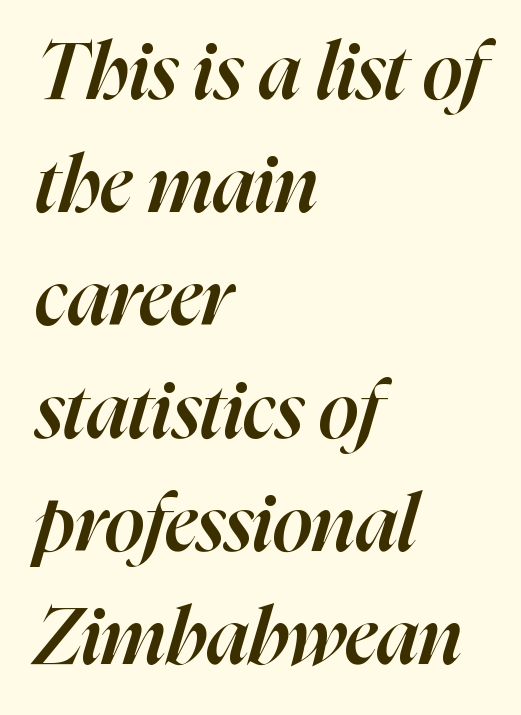
Q: Is the text bold? A: Semi-bold.
Q: Is the text italic (slanted)? A: Yes, it leans right by about 16 degrees.
Q: Is the text underlined? A: No.
Q: How is the paragraph aligned? A: Left-aligned.
Q: Is the spacing between letters normal or unusually wide? A: Normal.
Q: Is the spacing between lines tight, normal or loose? A: Normal.
Q: Width (condensed, normal, or wide)? A: Normal.
Q: Stroke contrast? A: High.
Q: x-height? A: Medium.
Q: Monospaced? A: No.
